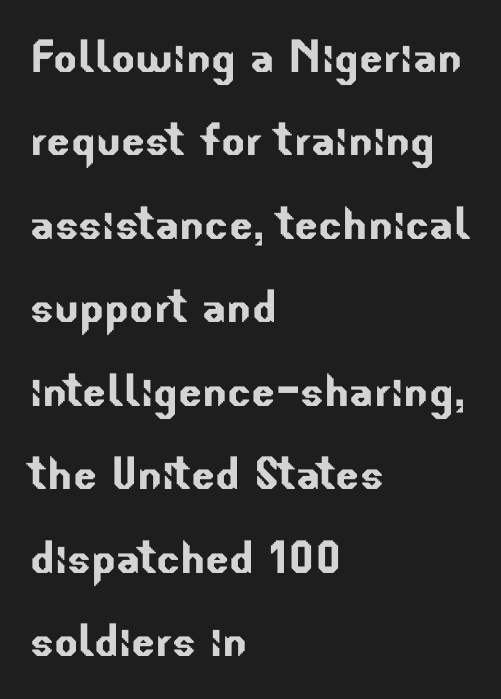
Q: Is the typeface a serif or a sans-serif typeface? A: Sans-serif.
Q: Is the text underlined? A: No.
Q: How is the paragraph aligned? A: Left-aligned.
Q: Is the spacing between letters normal or unusually wide? A: Normal.
Q: Is the spacing between lines tight, normal or loose? A: Normal.
Q: Width (condensed, normal, or wide)? A: Normal.
Q: Stroke contrast? A: Low.
Q: x-height? A: Small.
Q: Monospaced? A: No.
